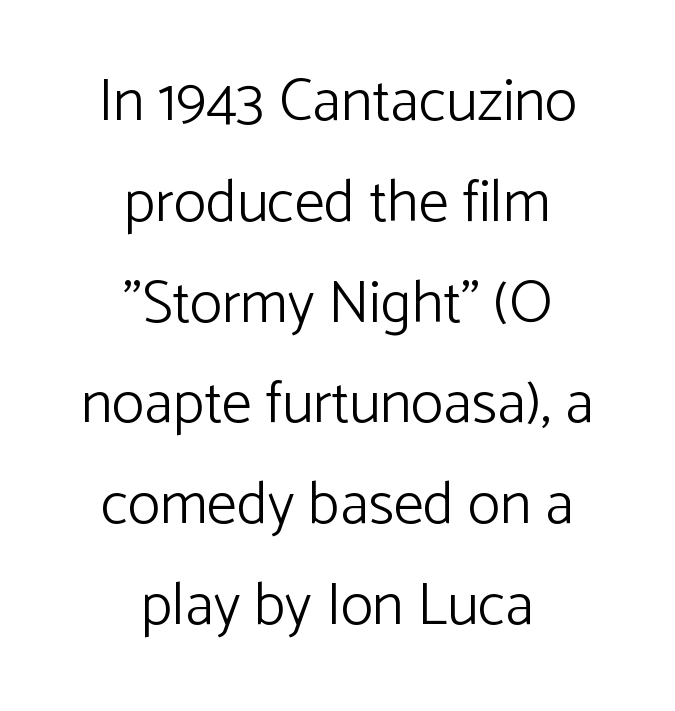
The image shows 60 px light sans-serif type, upright; set centered, normal line spacing (1.68x), normal letter spacing, not underlined; low stroke contrast and a medium x-height.
